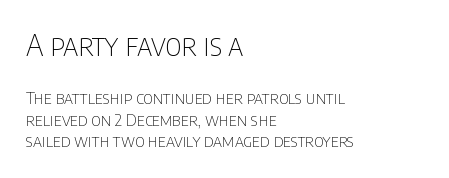
{"serif": "no", "italic": "no", "bold": "no", "weight": "thin", "width": "condensed", "stroke_contrast": "low", "x_height": "large", "monospaced": "no", "underline": "no", "align": "left", "line_spacing": "normal", "line_spacing_ratio": 1.27, "letter_spacing": "normal", "letter_spacing_em": 0.0, "larger_block": "first", "size_ratio": 1.71, "glyph_px": 29}
